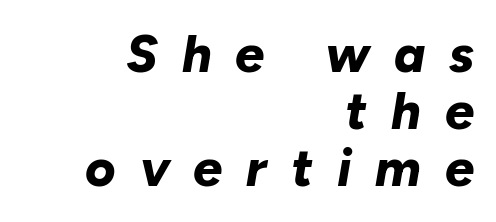
Typographic density is high because the face is bold. Short note: letters widely spaced. Successive baselines arrive quickly, one right under another. Looks like regular typesetting: each glyph gets only the width it needs.
